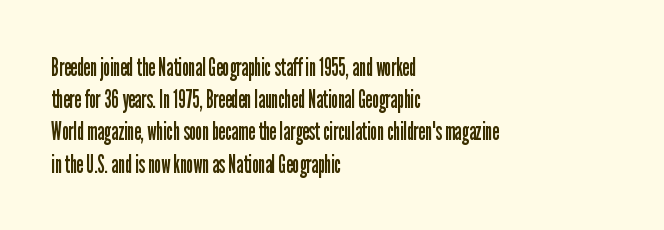
Q: Is the text bold? A: No.
Q: Is the text italic (slanted)? A: No, it is upright.
Q: Is the text underlined? A: No.
Q: How is the paragraph aligned? A: Left-aligned.
Q: Is the spacing between letters normal or unusually wide? A: Normal.
Q: Is the spacing between lines tight, normal or loose? A: Normal.
